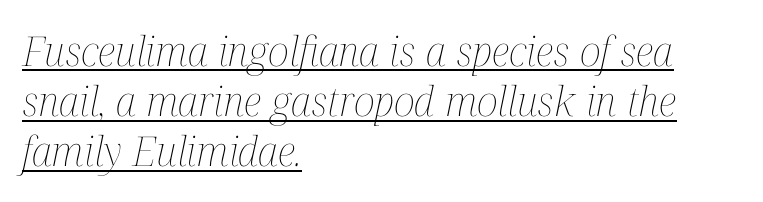
Varying glyph widths throughout — classic text-font behaviour. Slant detected: the letters are inclined. Does a line run under the words? Yes, clearly. The type is set solid horizontally, with unmodified tracking. Horizontal alignment here is leftward, the default for most running prose.
